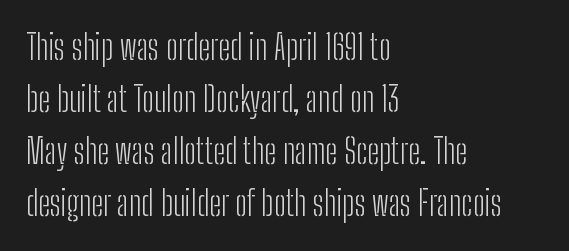
{"serif": "no", "italic": "no", "bold": "no", "weight": "light", "width": "condensed", "stroke_contrast": "low", "x_height": "medium", "monospaced": "no", "underline": "no", "align": "left", "line_spacing": "normal", "line_spacing_ratio": 1.53, "letter_spacing": "normal", "letter_spacing_em": 0.0, "glyph_px": 34}
